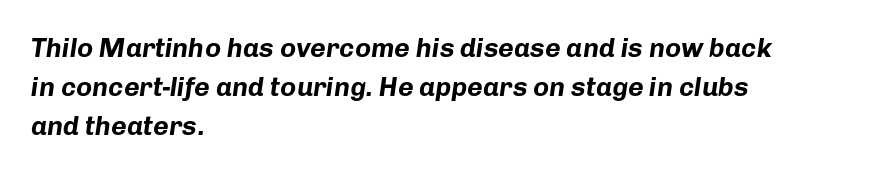
{"italic": "yes", "lean": "right", "slant_degrees": 8, "bold": "yes", "underline": "no", "align": "left", "line_spacing": "normal", "line_spacing_ratio": 1.45, "letter_spacing": "normal", "letter_spacing_em": 0.0, "glyph_px": 27}
